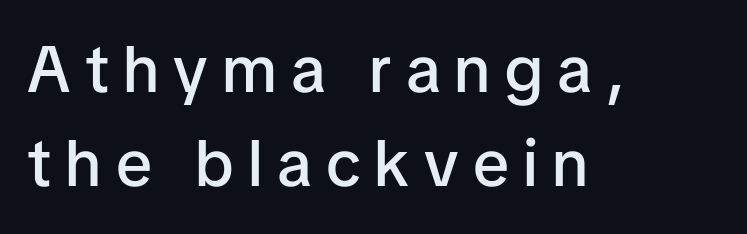
{"serif": "no", "italic": "no", "bold": "semi", "weight": "semibold", "width": "normal", "stroke_contrast": "low", "x_height": "medium", "monospaced": "no", "underline": "no", "align": "left", "line_spacing": "normal", "line_spacing_ratio": 1.45, "letter_spacing": "wide", "letter_spacing_em": 0.22, "glyph_px": 65}
